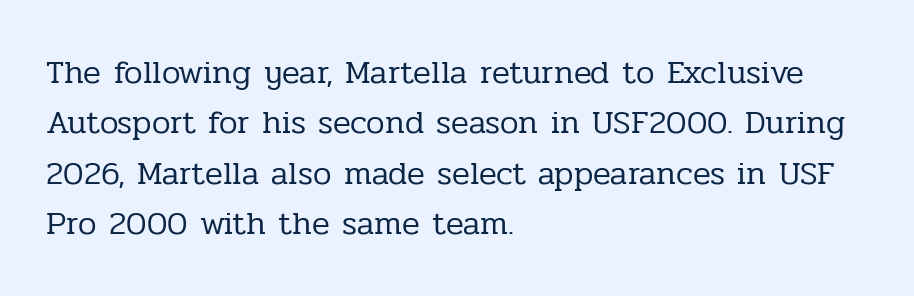
The image shows 33 px regular-weight serif type, upright; set left-aligned, normal line spacing (1.53x), normal letter spacing, not underlined; low stroke contrast and a medium x-height.
